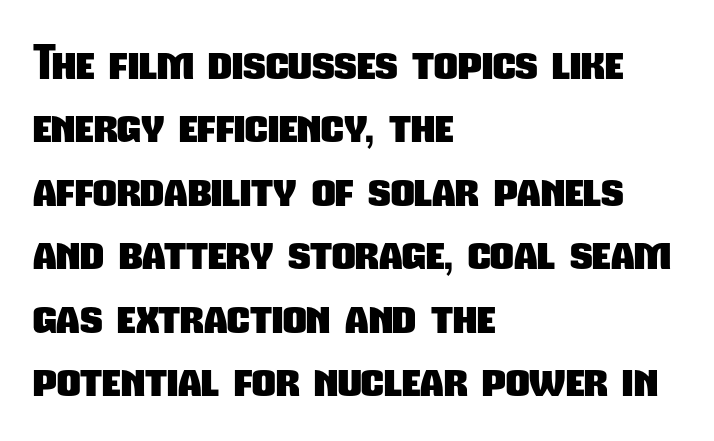
Q: Is the text bold? A: Yes.
Q: Is the typeface a serif or a sans-serif typeface? A: Sans-serif.
Q: Is the text underlined? A: No.
Q: How is the paragraph aligned? A: Left-aligned.
Q: Is the spacing between letters normal or unusually wide? A: Normal.
Q: Is the spacing between lines tight, normal or loose? A: Normal.
Q: Width (condensed, normal, or wide)? A: Condensed.
Q: Stroke contrast? A: Low.
Q: x-height? A: Medium.
Q: Monospaced? A: No.
